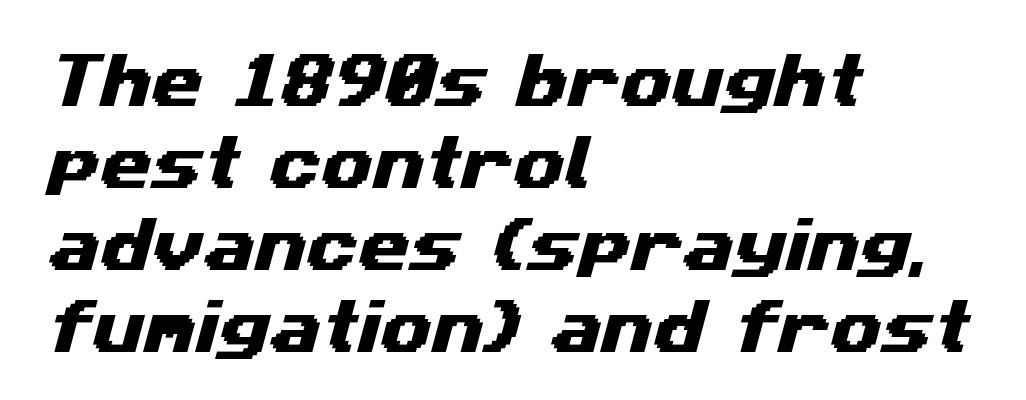
The image shows 59 px wide sans-serif type; set left-aligned, normal line spacing (1.39x), normal letter spacing, not underlined; medium stroke contrast and a medium x-height.
